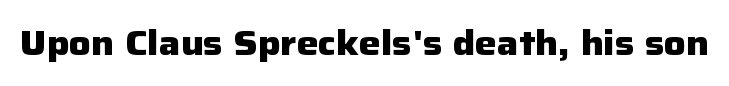
The image shows 34 px heavy sans-serif type, upright; set normal letter spacing, not underlined; low stroke contrast and a medium x-height.
